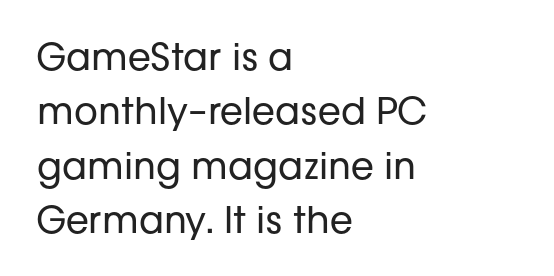
Is this a fixed-width face? No — the glyphs have proportional, varying widths. Bare-footed words on every line. Serifs: no, the terminals of the letterforms are clean. Default kerning and tracking; the words read as compact shapes. Notice how the stems are strictly vertical — no italics here.
